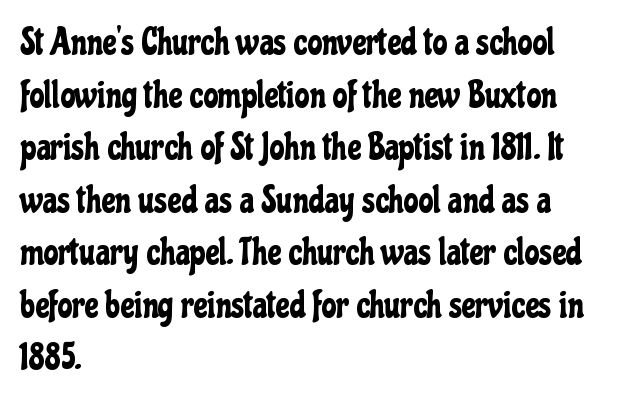
The image shows 37 px condensed sans-serif type, upright; set left-aligned, normal line spacing (1.42x), normal letter spacing, not underlined; low stroke contrast and a medium x-height.
